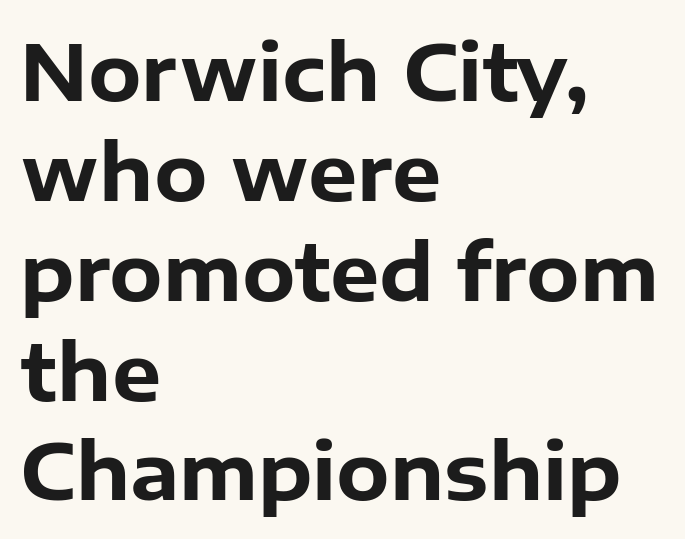
{"serif": "no", "italic": "no", "bold": "yes", "weight": "bold", "width": "normal", "stroke_contrast": "low", "x_height": "medium", "monospaced": "no", "underline": "no", "align": "left", "line_spacing": "normal", "line_spacing_ratio": 1.28, "letter_spacing": "normal", "letter_spacing_em": 0.0, "glyph_px": 78}
